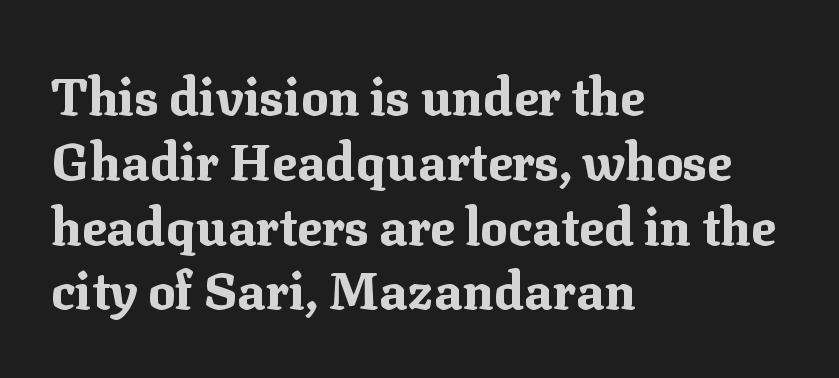
{"serif": "yes", "italic": "no", "bold": "yes", "weight": "bold", "width": "normal", "stroke_contrast": "medium", "x_height": "medium", "monospaced": "no", "underline": "no", "align": "left", "line_spacing": "normal", "line_spacing_ratio": 1.27, "letter_spacing": "normal", "letter_spacing_em": 0.0, "glyph_px": 51}
